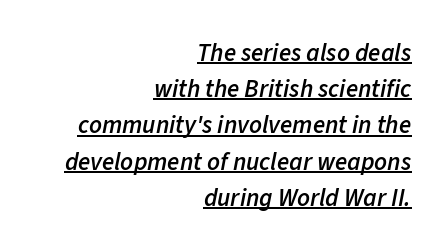
Q: Is the text bold? A: Semi-bold.
Q: Is the text italic (slanted)? A: Yes, it leans right by about 11 degrees.
Q: Is the text underlined? A: Yes.
Q: How is the paragraph aligned? A: Right-aligned.
Q: Is the spacing between letters normal or unusually wide? A: Normal.
Q: Is the spacing between lines tight, normal or loose? A: Normal.
